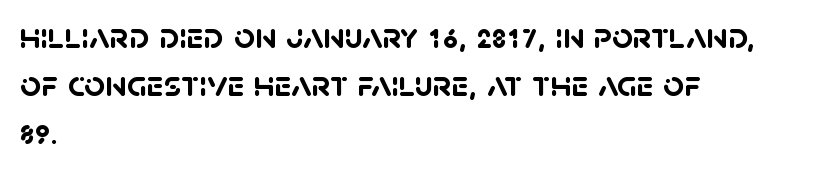
The image shows 37 px semibold sans-serif type; set left-aligned, normal line spacing (1.3x), normal letter spacing, not underlined; low stroke contrast and a large x-height.
